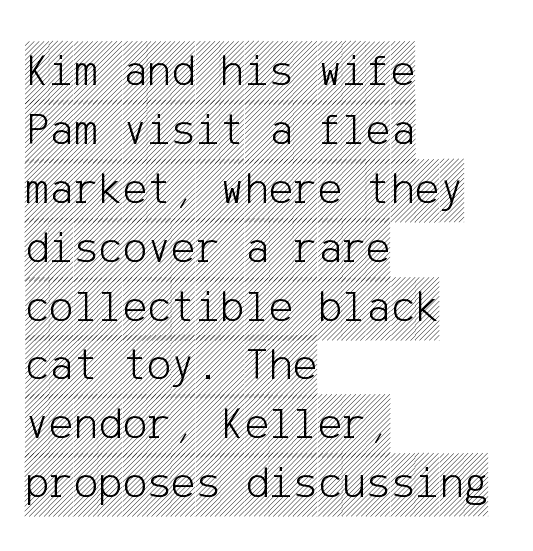
Q: Is the text italic (slanted)? A: No, it is upright.
Q: Is the text underlined? A: No.
Q: How is the paragraph aligned? A: Left-aligned.
Q: Is the spacing between letters normal or unusually wide? A: Normal.
Q: Is the spacing between lines tight, normal or loose? A: Normal.
Q: Width (condensed, normal, or wide)? A: Condensed.
Q: x-height? A: Large.
